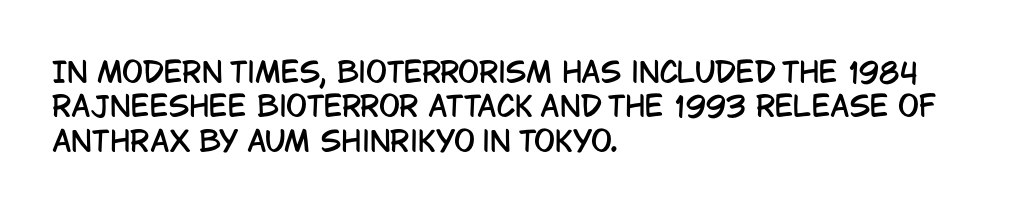
{"serif": "no", "italic": "no", "width": "condensed", "stroke_contrast": "low", "x_height": "large", "monospaced": "no", "underline": "no", "align": "left", "line_spacing_ratio": 1.23, "letter_spacing": "normal", "letter_spacing_em": 0.0, "glyph_px": 28}
